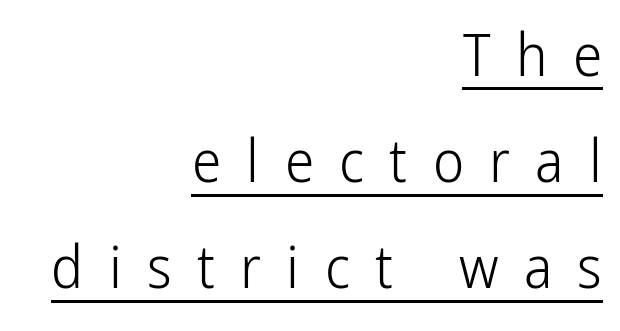
The face used here is a sans, in the tradition of grotesques and geometrics. Letter spacing: wide. Honestly, the underline is the first thing you notice here. The letters look calm and open, with moderate or lighter stems. This sample has the flowing, uneven cadence of proportional lettering. These lines are set flush right with a ragged left edge.
